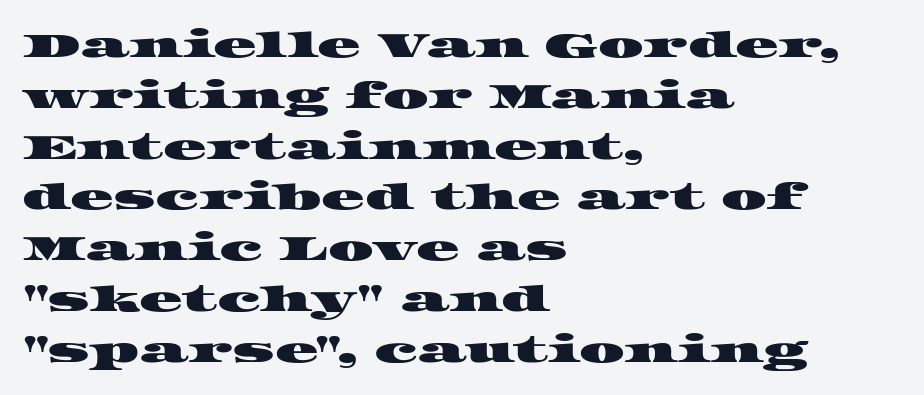
{"serif": "yes", "width": "wide", "stroke_contrast": "high", "x_height": "large", "monospaced": "no", "underline": "no", "align": "left", "line_spacing": "normal", "line_spacing_ratio": 1.41, "letter_spacing": "normal", "letter_spacing_em": 0.0, "glyph_px": 36}
